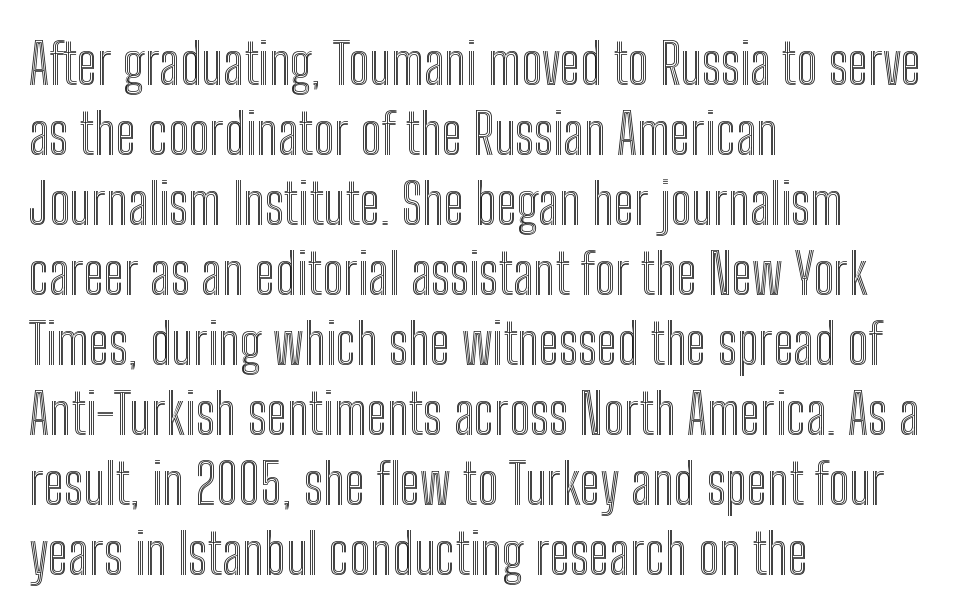
The image shows 56 px condensed type, upright; set left-aligned, normal line spacing (1.25x), normal letter spacing, not underlined; a medium x-height.
